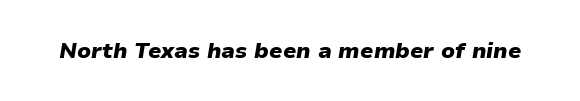
The image shows 22 px bold type, italic (leaning right); set normal letter spacing, not underlined.
